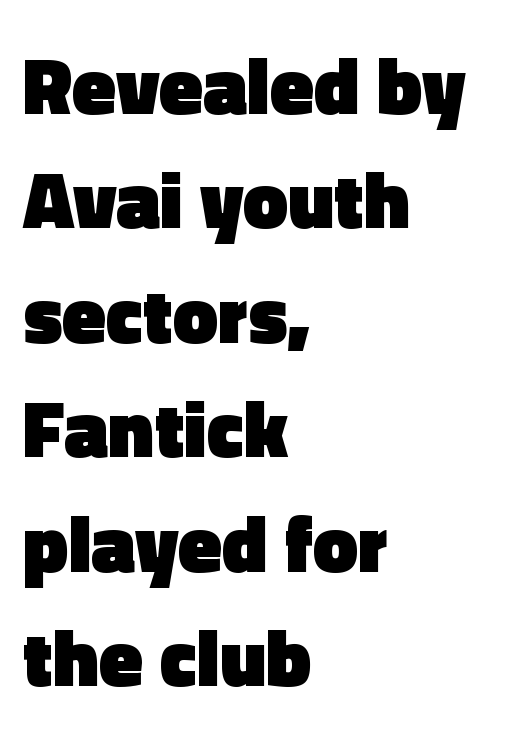
The image shows 80 px heavy sans-serif type, upright; set left-aligned, normal line spacing (1.43x), normal letter spacing, not underlined; a medium x-height.
